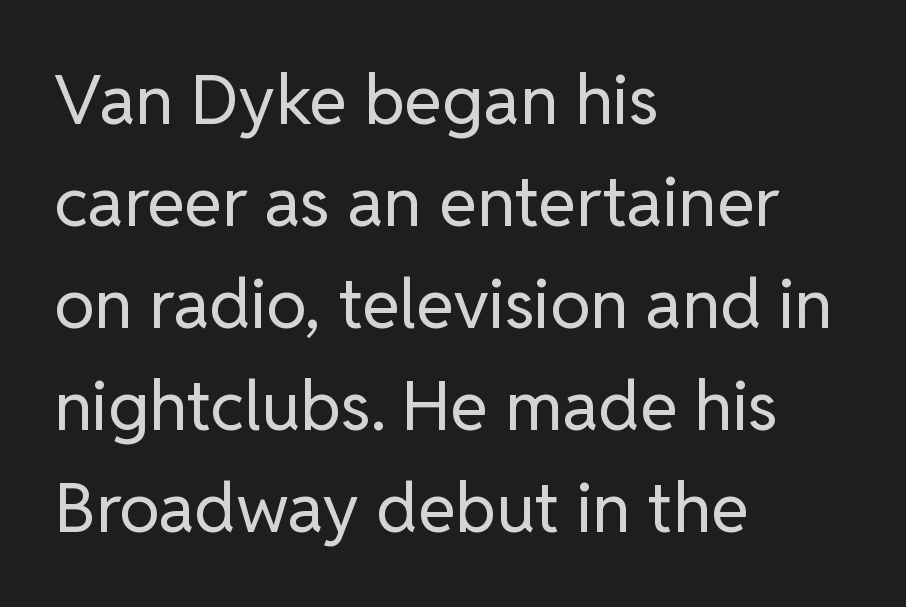
The image shows 69 px regular-weight sans-serif type, upright; set left-aligned, normal line spacing (1.48x), normal letter spacing, not underlined; low stroke contrast and a medium x-height.
